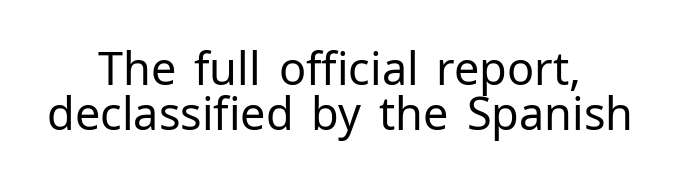
Underline: absent. There is no visible air inserted between adjacent glyphs. Examine the stroke ends and you'll find no serifs. Stroke thickness stays within the range of a standard reading face or lighter. A student would call this center alignment; a typographer would say set centered. You could not count columns in this text — the font is proportionally spaced.
